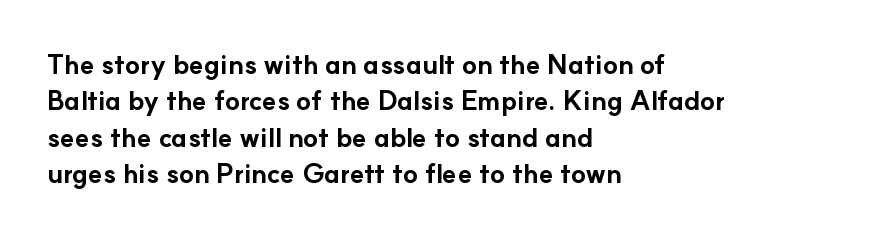
{"italic": "no", "bold": "yes", "underline": "no", "align": "left", "line_spacing": "normal", "line_spacing_ratio": 1.35, "letter_spacing": "normal", "letter_spacing_em": 0.0, "glyph_px": 27}
